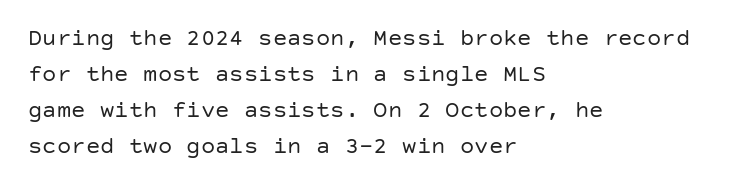
{"italic": "no", "bold": "no", "underline": "no", "align": "left", "line_spacing": "normal", "line_spacing_ratio": 1.5, "letter_spacing": "normal", "letter_spacing_em": 0.0, "glyph_px": 24}
